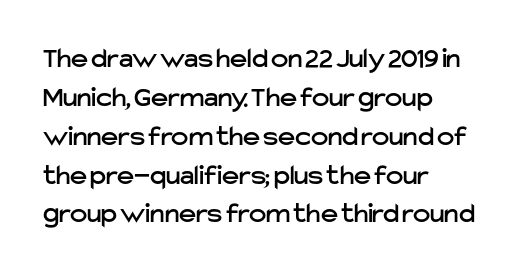
The image shows 29 px sans-serif type, upright; set left-aligned, normal line spacing (1.34x), normal letter spacing, not underlined; low stroke contrast and a medium x-height.
